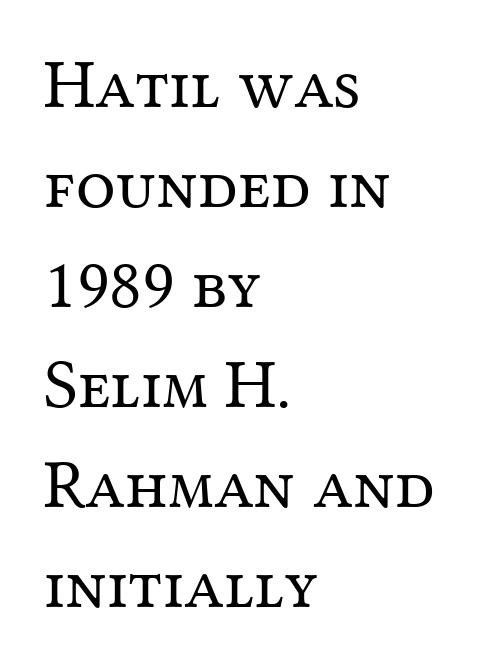
Q: Is the text bold? A: No.
Q: Is the text italic (slanted)? A: No, it is upright.
Q: Is the typeface a serif or a sans-serif typeface? A: Serif.
Q: Is the text underlined? A: No.
Q: How is the paragraph aligned? A: Left-aligned.
Q: Is the spacing between letters normal or unusually wide? A: Normal.
Q: Is the spacing between lines tight, normal or loose? A: Normal.
Q: Width (condensed, normal, or wide)? A: Normal.
Q: Stroke contrast? A: Medium.
Q: x-height? A: Medium.
Q: Monospaced? A: No.
